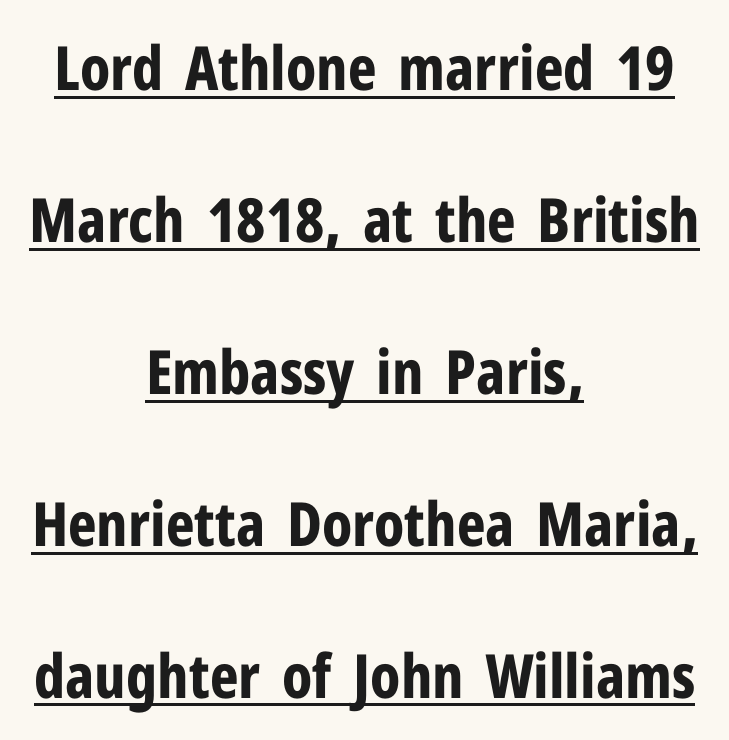
{"serif": "no", "italic": "no", "bold": "yes", "weight": "bold", "width": "condensed", "stroke_contrast": "low", "x_height": "medium", "monospaced": "no", "underline": "yes", "align": "center", "line_spacing": "loose", "line_spacing_ratio": 2.49, "letter_spacing": "normal", "letter_spacing_em": 0.0, "glyph_px": 61}
